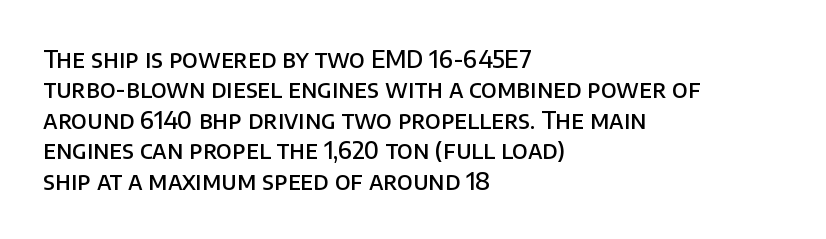
Q: Is the text bold? A: Semi-bold.
Q: Is the text italic (slanted)? A: No, it is upright.
Q: Is the text underlined? A: No.
Q: How is the paragraph aligned? A: Left-aligned.
Q: Is the spacing between letters normal or unusually wide? A: Normal.
Q: Is the spacing between lines tight, normal or loose? A: Normal.
